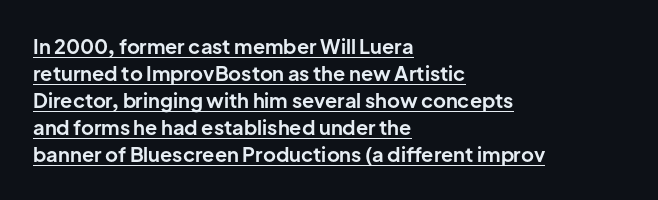
The image shows 20 px bold type, upright; set left-aligned, normal line spacing (1.35x), normal letter spacing, underlined.
